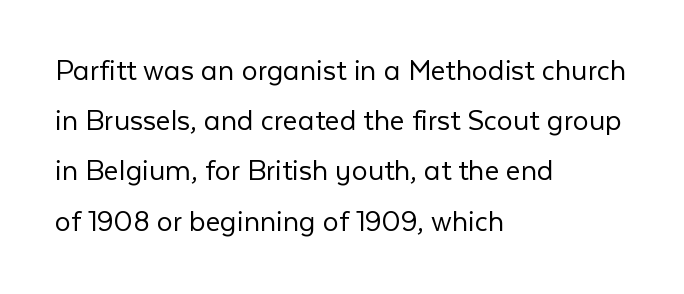
Tall strokes in this sample are plumb rather than angled. Is the block centered? No — it sits flush against the left margin. Proportional: the letters do not fall into vertical columns. The font family rendered here belongs to the sans-serif group. Underlining? Definitely not there.
